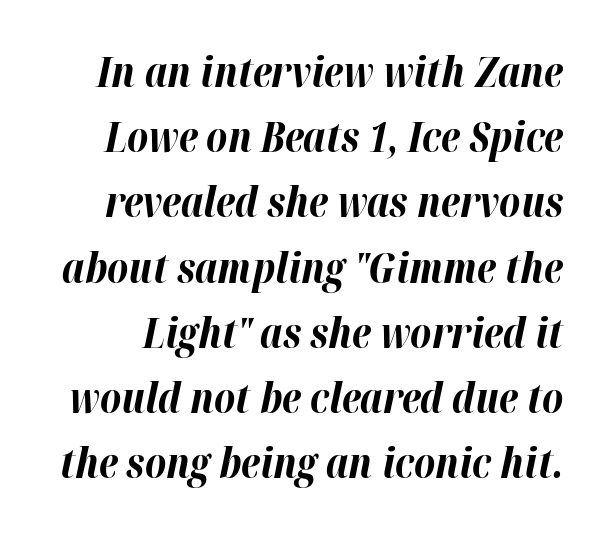
{"italic": "yes", "lean": "right", "slant_degrees": 12, "bold": "yes", "weight": "bold", "width": "normal", "stroke_contrast": "high", "x_height": "medium", "monospaced": "no", "underline": "no", "line_spacing": "normal", "line_spacing_ratio": 1.59, "letter_spacing": "normal", "letter_spacing_em": 0.0, "glyph_px": 41}
